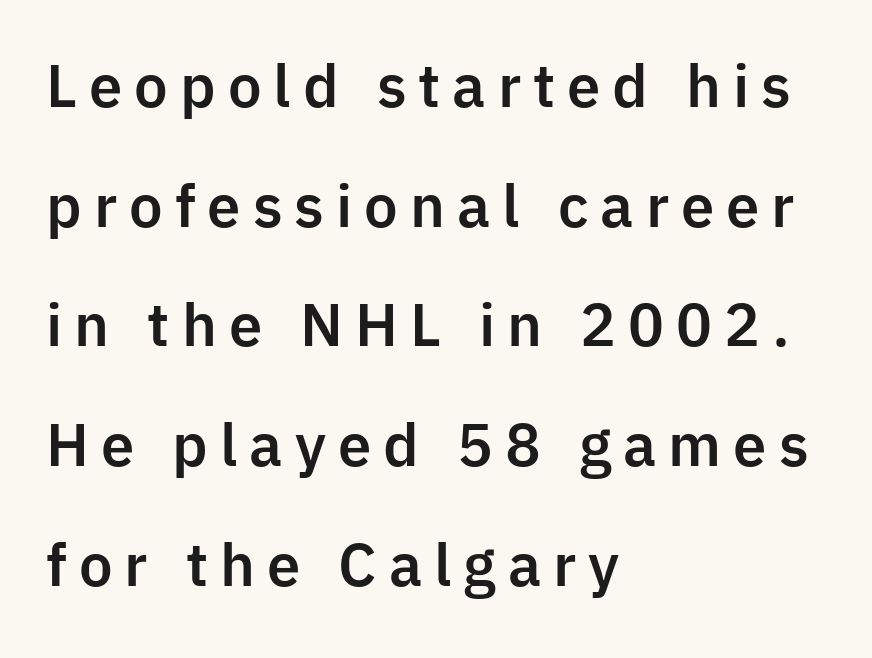
{"serif": "no", "italic": "no", "width": "normal", "stroke_contrast": "low", "x_height": "medium", "monospaced": "no", "underline": "no", "align": "left", "line_spacing": "loose", "line_spacing_ratio": 2.1, "letter_spacing": "wide", "letter_spacing_em": 0.21, "glyph_px": 57}
